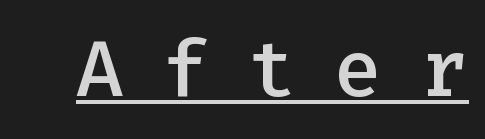
Q: Is the text bold? A: Semi-bold.
Q: Is the text italic (slanted)? A: No, it is upright.
Q: Is the typeface a serif or a sans-serif typeface? A: Sans-serif.
Q: Is the text underlined? A: Yes.
Q: Is the spacing between letters normal or unusually wide? A: Unusually wide.
Q: Width (condensed, normal, or wide)? A: Normal.
Q: Stroke contrast? A: Low.
Q: x-height? A: Medium.
Q: Monospaced? A: Yes.
